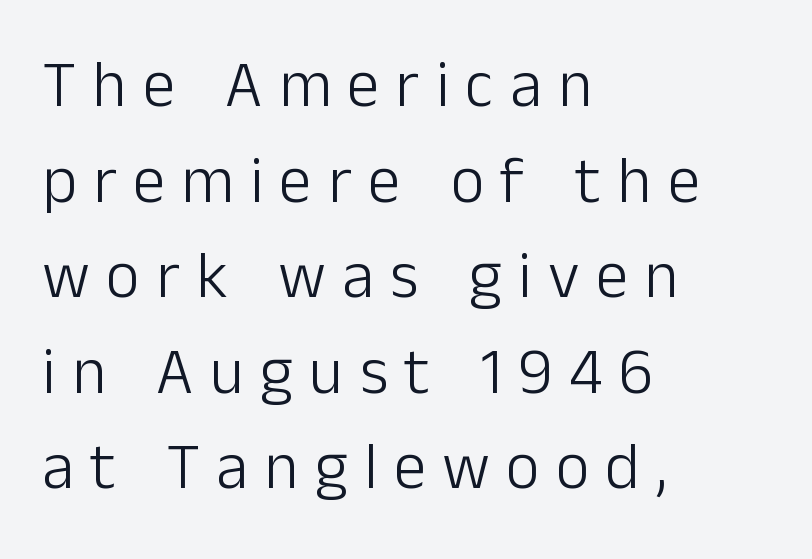
Q: Is the text bold? A: No.
Q: Is the text italic (slanted)? A: No, it is upright.
Q: Is the typeface a serif or a sans-serif typeface? A: Sans-serif.
Q: Is the text underlined? A: No.
Q: How is the paragraph aligned? A: Left-aligned.
Q: Is the spacing between letters normal or unusually wide? A: Unusually wide.
Q: Is the spacing between lines tight, normal or loose? A: Normal.
Q: Width (condensed, normal, or wide)? A: Normal.
Q: Stroke contrast? A: Low.
Q: x-height? A: Medium.
Q: Monospaced? A: No.
